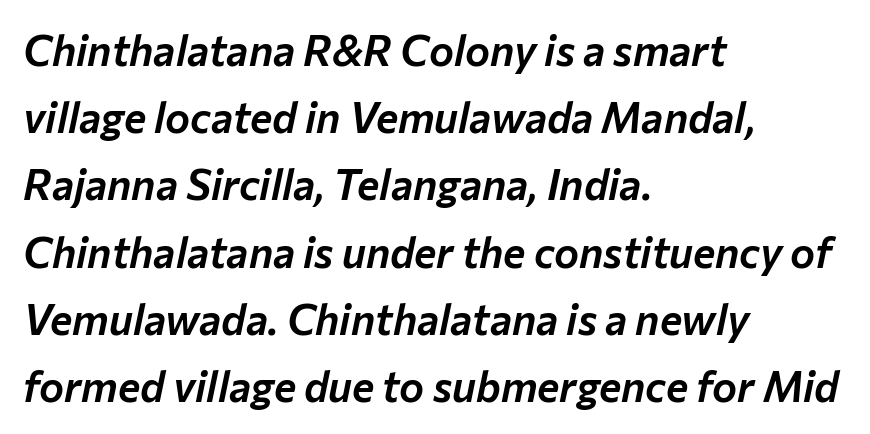
These lines are rendered in a variable-pitch font. If you drew a ruler down the left edge, every line would touch it. The specimen omits any rule beneath the text block's lines. The space between consecutive lines is moderate. The text carries the slant typical of an italic or oblique font.
